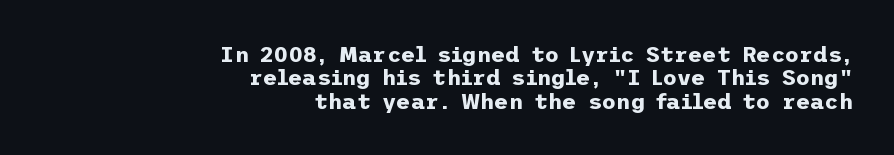
The foot of each line stays bare and open. Students, note that the glyphs here touch the page at normal intervals. Compared with an ordinary text face, these strokes are far heavier — a full bold. The setting favours the right margin, as signatures and pull-quotes sometimes do. Ascenders rise straight up at ninety degrees.
